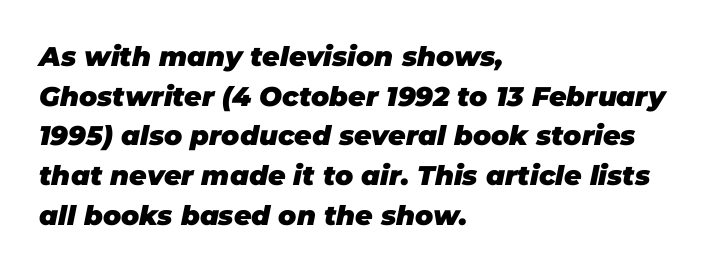
{"italic": "yes", "lean": "right", "slant_degrees": 11, "bold": "yes", "underline": "no", "align": "left", "line_spacing": "normal", "line_spacing_ratio": 1.47, "letter_spacing": "normal", "letter_spacing_em": 0.0, "glyph_px": 27}
